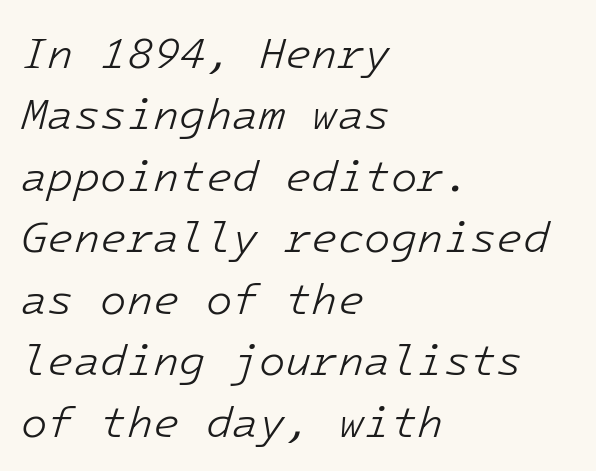
Q: Is the text bold? A: No.
Q: Is the text italic (slanted)? A: Yes, it leans right by about 16 degrees.
Q: Is the text underlined? A: No.
Q: How is the paragraph aligned? A: Left-aligned.
Q: Is the spacing between letters normal or unusually wide? A: Normal.
Q: Is the spacing between lines tight, normal or loose? A: Normal.
Q: Width (condensed, normal, or wide)? A: Normal.
Q: Stroke contrast? A: Low.
Q: x-height? A: Medium.
Q: Monospaced? A: Yes.
